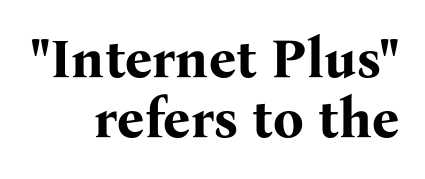
The image shows 54 px bold serif type, upright; set right-aligned, tight line spacing (1.12x), normal letter spacing, not underlined; medium stroke contrast and a medium x-height.
